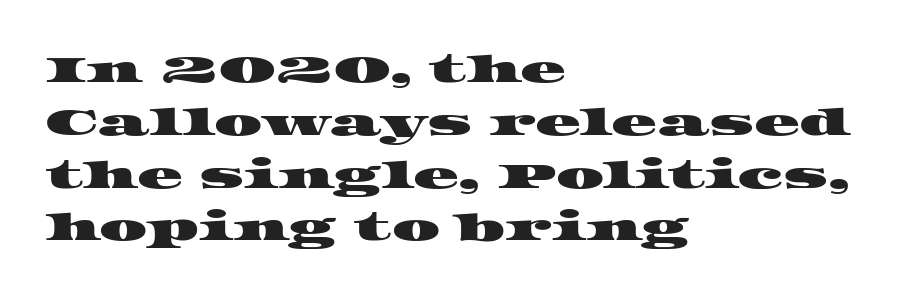
{"serif": "yes", "width": "wide", "stroke_contrast": "high", "x_height": "large", "monospaced": "no", "underline": "no", "align": "left", "line_spacing": "normal", "line_spacing_ratio": 1.39, "letter_spacing": "normal", "letter_spacing_em": 0.0, "glyph_px": 38}
